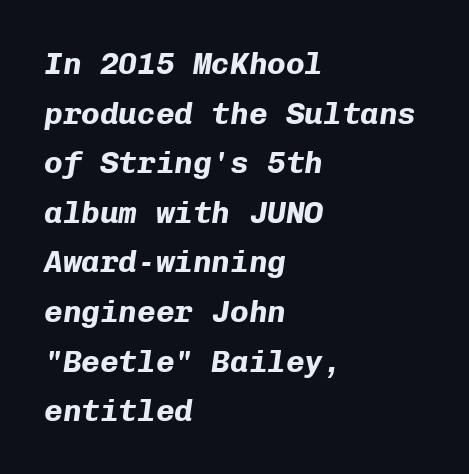
Q: Is the text bold? A: Yes.
Q: Is the text italic (slanted)? A: Yes, it leans right by about 8 degrees.
Q: Is the text underlined? A: No.
Q: How is the paragraph aligned? A: Left-aligned.
Q: Is the spacing between letters normal or unusually wide? A: Normal.
Q: Is the spacing between lines tight, normal or loose? A: Normal.
Q: Width (condensed, normal, or wide)? A: Normal.
Q: Stroke contrast? A: Low.
Q: x-height? A: Medium.
Q: Monospaced? A: Yes.
